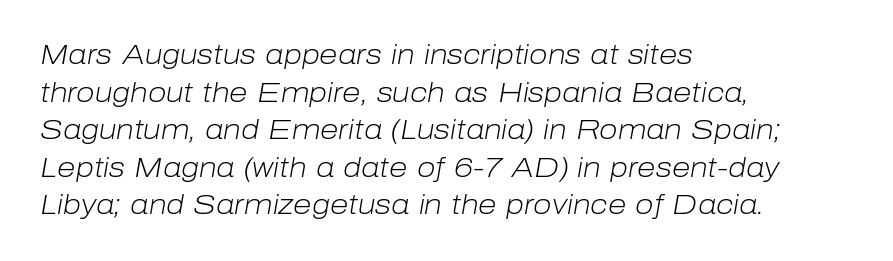
The image shows 27 px text type, italic (leaning right); set left-aligned, normal line spacing (1.39x), normal letter spacing, not underlined.
